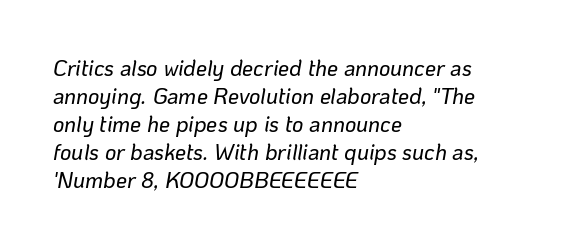
Standard letterfit; no display-style spreading of the glyphs. Is the block centered? No — it sits flush against the left margin. Characters are canted at an angle relative to the baseline's perpendicular. Words float on clear page, feet unadorned. This block has exactly the height ordinary leading produces.
